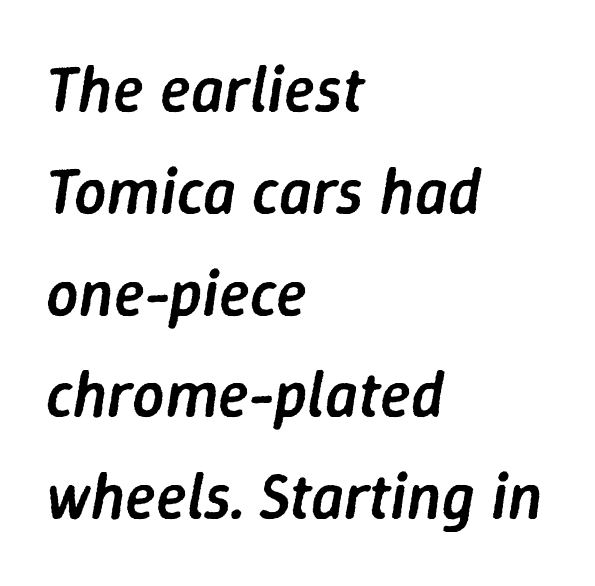
The image shows 64 px semibold type, italic (leaning right); set left-aligned, normal line spacing (1.59x), normal letter spacing, not underlined; low stroke contrast and a medium x-height.
